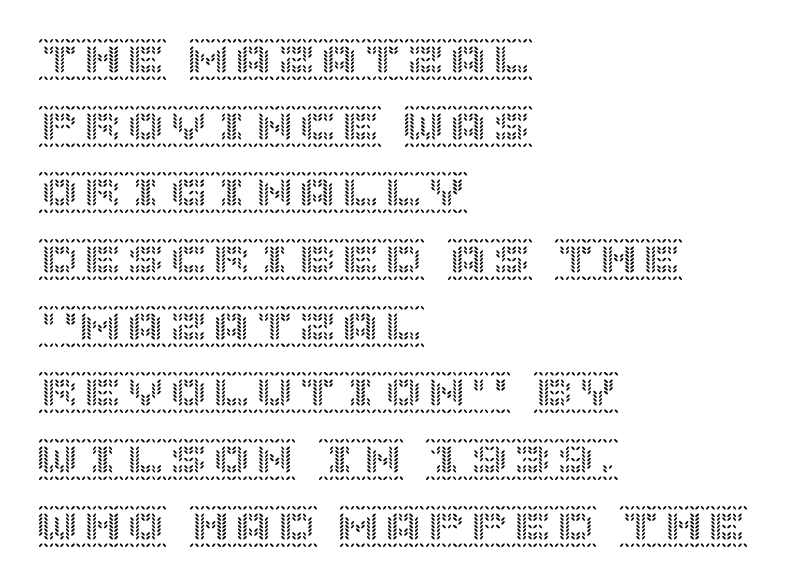
Where is the straight margin? On the left. Has an underline been added? It has not. The tracking reads as untouched default to a designer's eye. The vertical gap from one line to the next is medium. The typography opts for an upright posture over an oblique one.
